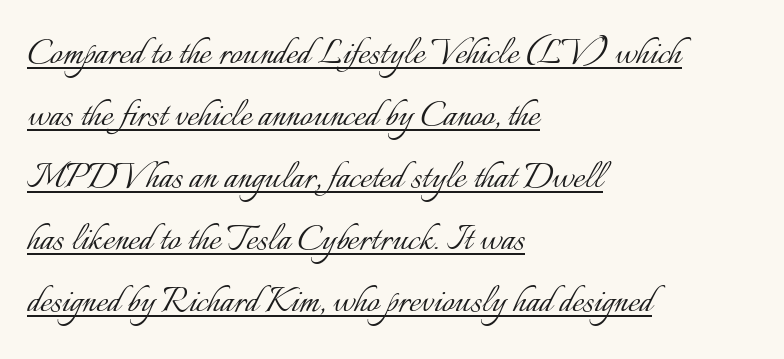
Line beginnings align vertically; line endings do not. What's the leading like? Ordinary, nothing unusual. This sample uses plain, unmodified letter spacing. This rendering features underlined lettering.
